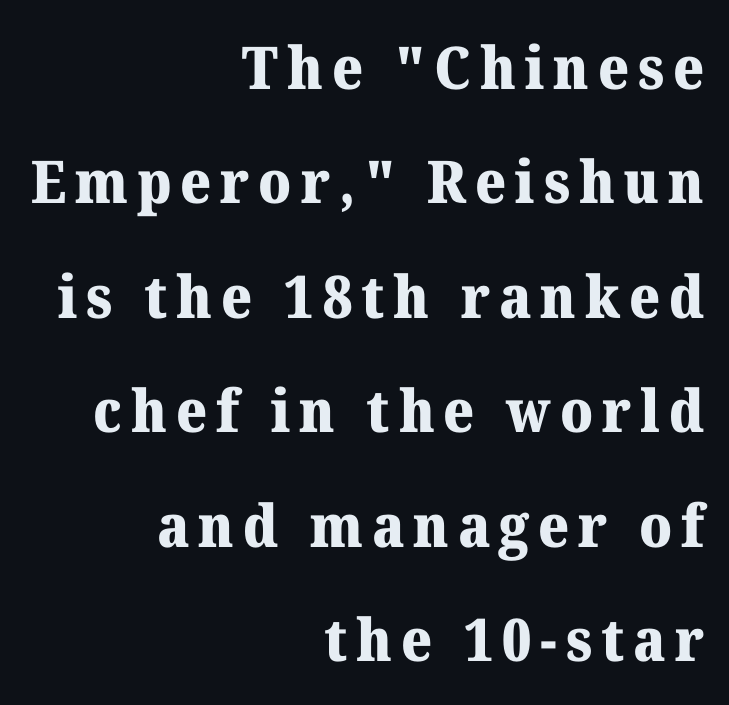
Q: Is the text bold? A: Yes.
Q: Is the text italic (slanted)? A: No, it is upright.
Q: Is the typeface a serif or a sans-serif typeface? A: Serif.
Q: Is the text underlined? A: No.
Q: How is the paragraph aligned? A: Right-aligned.
Q: Is the spacing between lines tight, normal or loose? A: Loose.
Q: Width (condensed, normal, or wide)? A: Normal.
Q: Stroke contrast? A: Medium.
Q: x-height? A: Medium.
Q: Monospaced? A: No.
